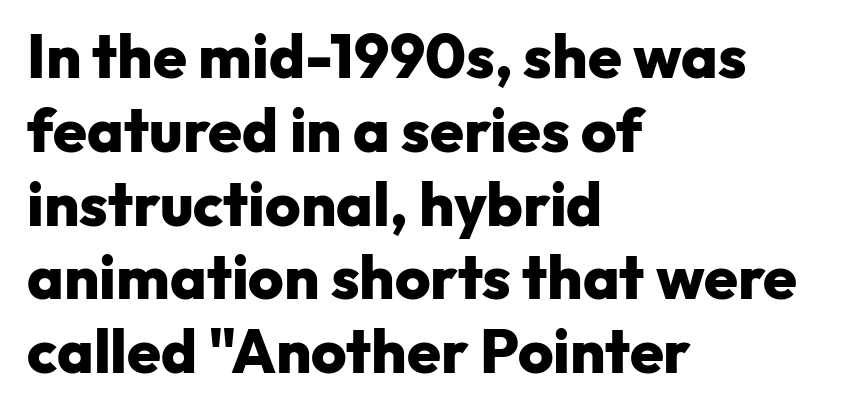
Q: Is the text bold? A: Yes.
Q: Is the text italic (slanted)? A: No, it is upright.
Q: Is the typeface a serif or a sans-serif typeface? A: Sans-serif.
Q: Is the text underlined? A: No.
Q: How is the paragraph aligned? A: Left-aligned.
Q: Is the spacing between letters normal or unusually wide? A: Normal.
Q: Width (condensed, normal, or wide)? A: Normal.
Q: Stroke contrast? A: Low.
Q: x-height? A: Medium.
Q: Monospaced? A: No.
